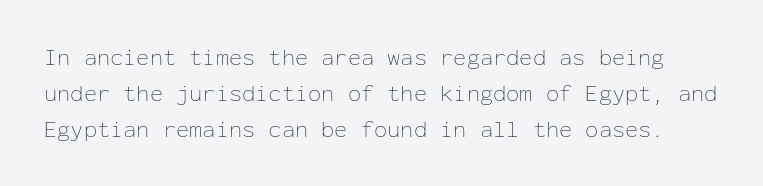
The image shows 24 px text type, upright; set normal line spacing (1.49x), normal letter spacing, not underlined.
